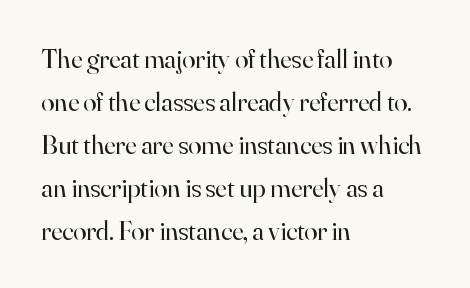
Q: Is the text bold? A: No.
Q: Is the text italic (slanted)? A: No, it is upright.
Q: Is the text underlined? A: No.
Q: How is the paragraph aligned? A: Left-aligned.
Q: Is the spacing between letters normal or unusually wide? A: Normal.
Q: Is the spacing between lines tight, normal or loose? A: Normal.
